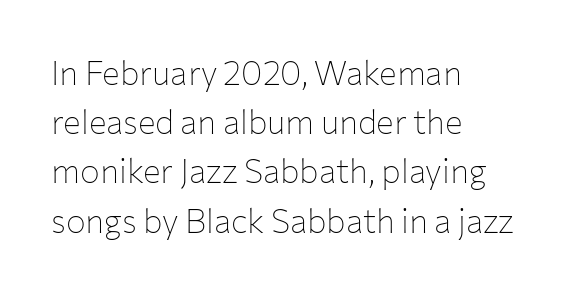
{"serif": "no", "italic": "no", "bold": "no", "weight": "thin", "width": "normal", "stroke_contrast": "low", "x_height": "medium", "monospaced": "no", "underline": "no", "align": "left", "line_spacing": "normal", "line_spacing_ratio": 1.49, "letter_spacing": "normal", "letter_spacing_em": 0.0, "glyph_px": 33}
